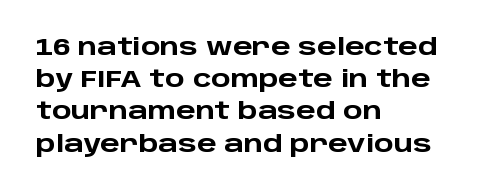
{"italic": "no", "bold": "yes", "underline": "no", "align": "left", "line_spacing": "normal", "line_spacing_ratio": 1.4, "letter_spacing": "normal", "letter_spacing_em": 0.0, "glyph_px": 23}
